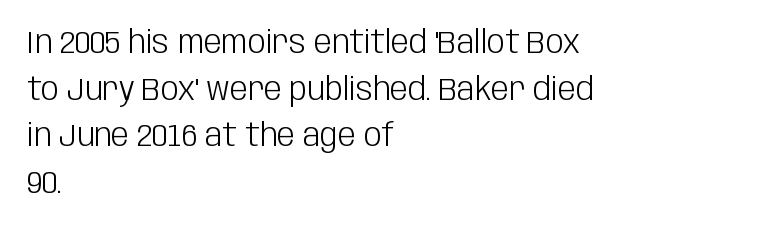
Plain, unruled lines of type. The passage is arranged the way most books set body copy — flush left. Students, note that the glyphs here touch the page at normal intervals. What's the leading like? Ordinary, nothing unusual. You could not count columns in this text — the font is proportionally spaced. The font is comparable to plain body text, perhaps lighter.
